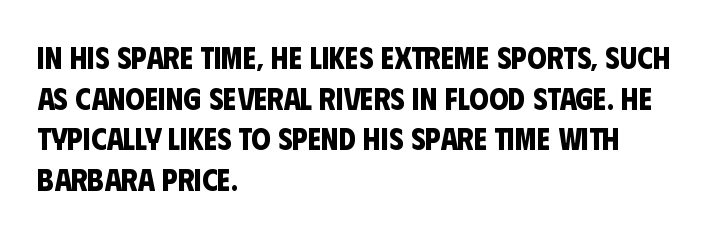
Spacing between characters is what you'd get straight out of the box. Looks like regular typesetting: each glyph gets only the width it needs. Rule under the text: the space is simply empty. Notice how descenders clear the ascenders below comfortably — that's standard leading. Caption: multi-line text, flush left, ragged right. Weight: bold.
